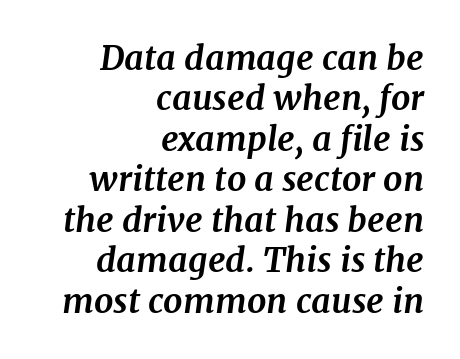
Q: Is the text bold? A: Yes.
Q: Is the text italic (slanted)? A: Yes, it leans right by about 7 degrees.
Q: Is the typeface a serif or a sans-serif typeface? A: Serif.
Q: Is the text underlined? A: No.
Q: How is the paragraph aligned? A: Right-aligned.
Q: Is the spacing between letters normal or unusually wide? A: Normal.
Q: Width (condensed, normal, or wide)? A: Normal.
Q: Stroke contrast? A: Medium.
Q: x-height? A: Medium.
Q: Monospaced? A: No.
